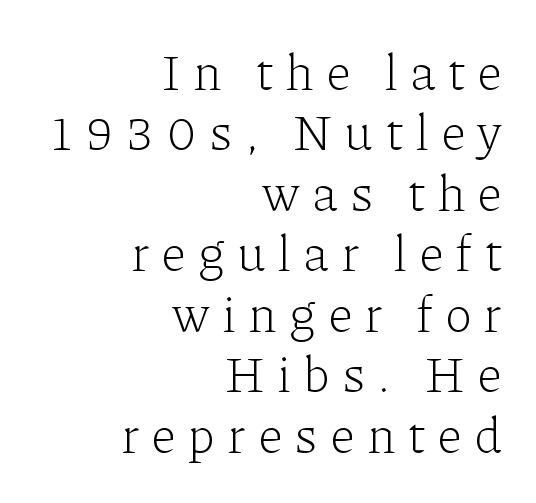
The image shows 50 px light serif type, upright; set right-aligned, line spacing 1.21x, unusually wide letter spacing (+0.24 em), not underlined; low stroke contrast and a medium x-height.
